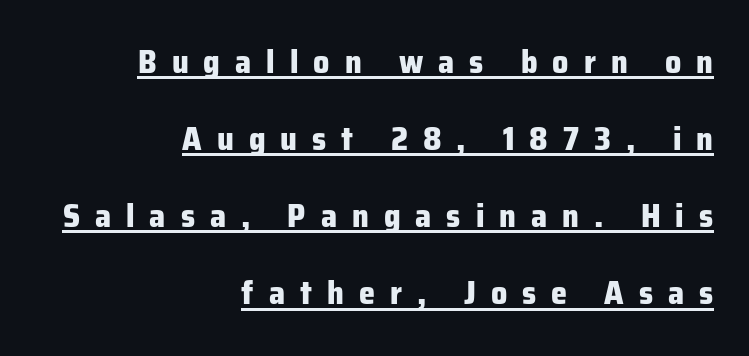
These lines stack with their right ends in a neat column. A dark, heavy texture on the line: the type is bold. This sample has the flowing, uneven cadence of proportional lettering. Italic: no, the glyphs are upright roman. Compared with typical body copy, the letter spacing here is much looser. The specimen includes a rule beneath the text block's lines.
